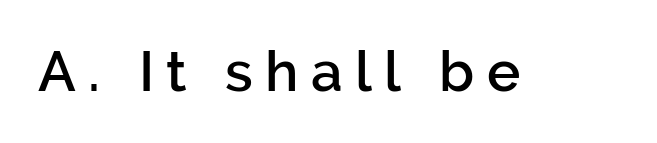
The image shows 56 px semibold sans-serif type, upright; set unusually wide letter spacing (+0.22 em), not underlined; low stroke contrast and a medium x-height.
